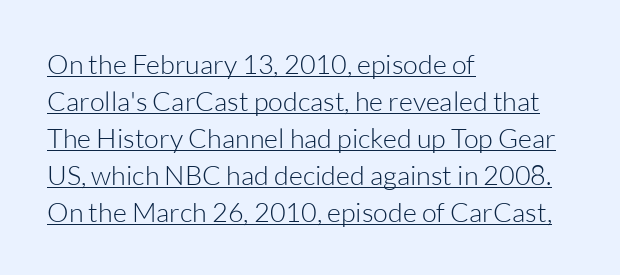
Q: Is the text bold? A: No.
Q: Is the text italic (slanted)? A: No, it is upright.
Q: Is the text underlined? A: Yes.
Q: How is the paragraph aligned? A: Left-aligned.
Q: Is the spacing between letters normal or unusually wide? A: Normal.
Q: Is the spacing between lines tight, normal or loose? A: Normal.
